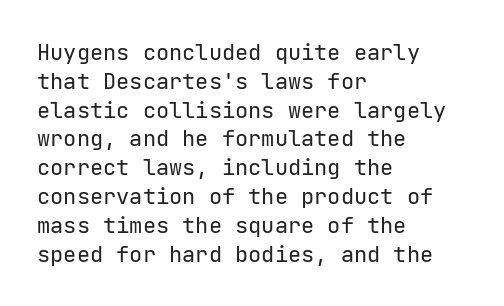
Q: Is the text bold? A: No.
Q: Is the text italic (slanted)? A: No, it is upright.
Q: Is the text underlined? A: No.
Q: How is the paragraph aligned? A: Left-aligned.
Q: Is the spacing between letters normal or unusually wide? A: Normal.
Q: Is the spacing between lines tight, normal or loose? A: Normal.
